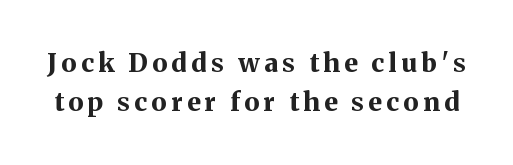
A roman cut, with each character standing at attention. Pretty heavy lettering here — definitely bold. A clean baseline with only descenders dipping below it. Evenly set lines give the paragraph a standard silhouette.
